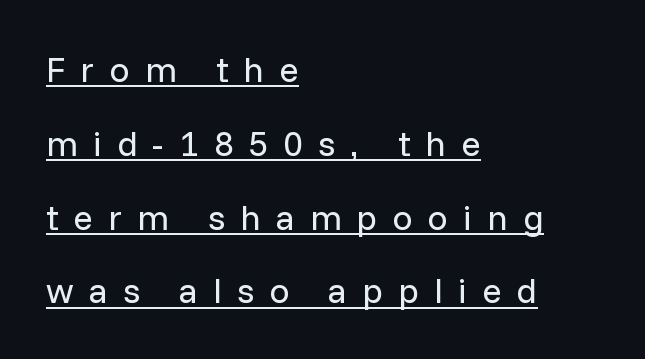
Q: Is the text bold? A: No.
Q: Is the text italic (slanted)? A: No, it is upright.
Q: Is the typeface a serif or a sans-serif typeface? A: Sans-serif.
Q: Is the text underlined? A: Yes.
Q: How is the paragraph aligned? A: Left-aligned.
Q: Is the spacing between letters normal or unusually wide? A: Unusually wide.
Q: Is the spacing between lines tight, normal or loose? A: Loose.
Q: Width (condensed, normal, or wide)? A: Normal.
Q: Stroke contrast? A: Low.
Q: x-height? A: Medium.
Q: Monospaced? A: No.
